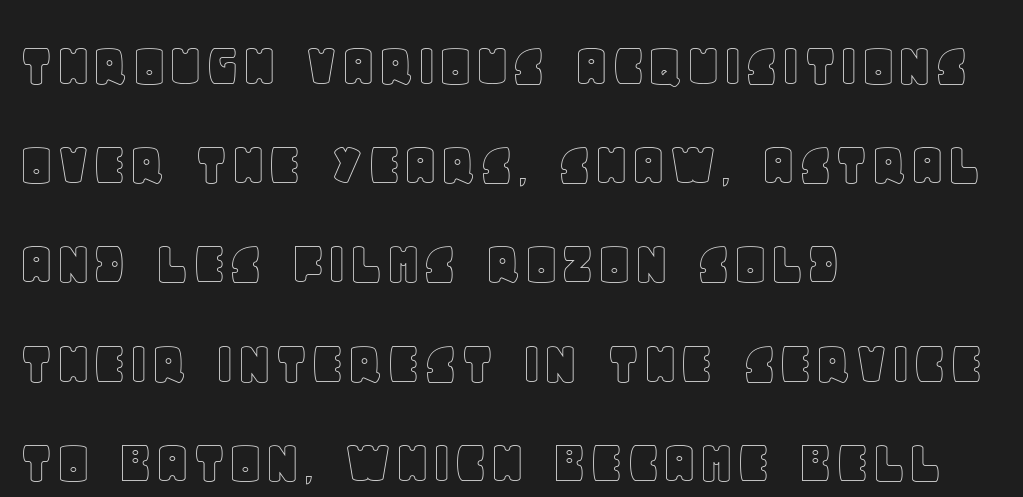
{"italic": "no", "width": "normal", "x_height": "large", "monospaced": "no", "underline": "no", "align": "left", "line_spacing": "normal", "line_spacing_ratio": 1.55, "letter_spacing": "normal", "letter_spacing_em": 0.0, "glyph_px": 64}
